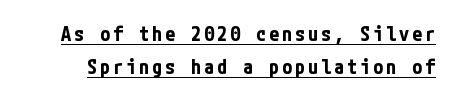
{"italic": "no", "bold": "yes", "underline": "yes", "line_spacing": "normal", "line_spacing_ratio": 1.65, "glyph_px": 20}
